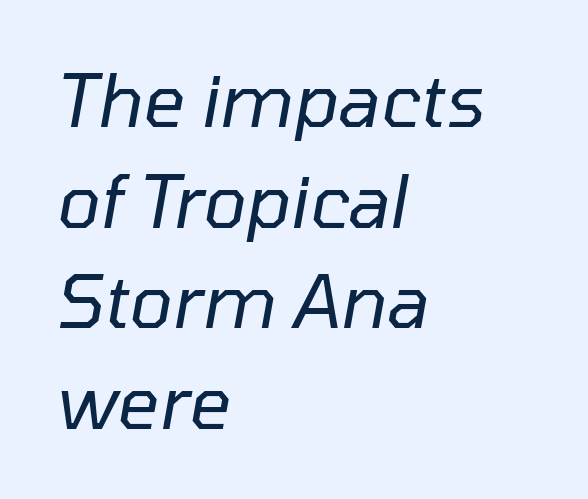
Q: Is the text bold? A: No.
Q: Is the text italic (slanted)? A: Yes, it leans right by about 10 degrees.
Q: Is the text underlined? A: No.
Q: How is the paragraph aligned? A: Left-aligned.
Q: Is the spacing between letters normal or unusually wide? A: Normal.
Q: Is the spacing between lines tight, normal or loose? A: Normal.
Q: Width (condensed, normal, or wide)? A: Normal.
Q: Stroke contrast? A: Low.
Q: x-height? A: Medium.
Q: Monospaced? A: No.
